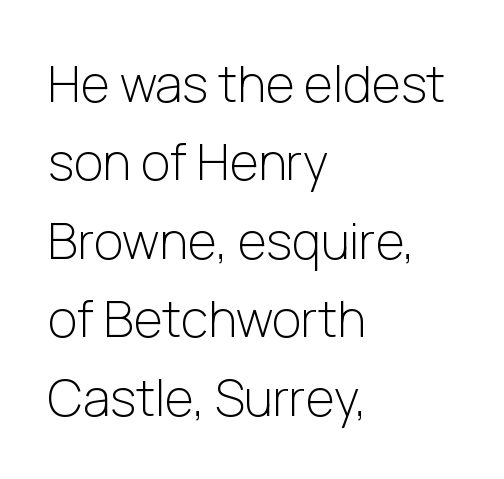
{"serif": "no", "italic": "no", "bold": "no", "weight": "light", "width": "normal", "stroke_contrast": "low", "x_height": "medium", "monospaced": "no", "underline": "no", "align": "left", "line_spacing": "normal", "line_spacing_ratio": 1.57, "letter_spacing": "normal", "letter_spacing_em": 0.0, "glyph_px": 50}
